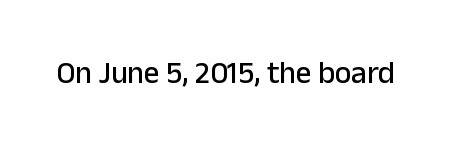
{"serif": "no", "italic": "no", "width": "normal", "stroke_contrast": "low", "x_height": "medium", "monospaced": "no", "underline": "no", "letter_spacing": "normal", "letter_spacing_em": 0.0, "glyph_px": 31}
